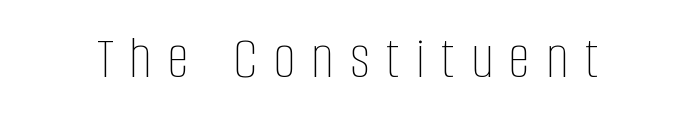
{"italic": "no", "bold": "no", "weight": "thin", "width": "condensed", "stroke_contrast": "low", "x_height": "large", "monospaced": "no", "underline": "no", "letter_spacing": "wide", "letter_spacing_em": 0.26, "glyph_px": 62}
